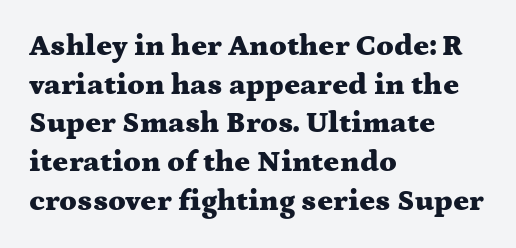
Q: Is the text bold? A: Yes.
Q: Is the text italic (slanted)? A: No, it is upright.
Q: Is the typeface a serif or a sans-serif typeface? A: Serif.
Q: Is the text underlined? A: No.
Q: How is the paragraph aligned? A: Left-aligned.
Q: Is the spacing between letters normal or unusually wide? A: Normal.
Q: Is the spacing between lines tight, normal or loose? A: Normal.
Q: Width (condensed, normal, or wide)? A: Wide.
Q: Stroke contrast? A: Medium.
Q: x-height? A: Medium.
Q: Monospaced? A: No.
